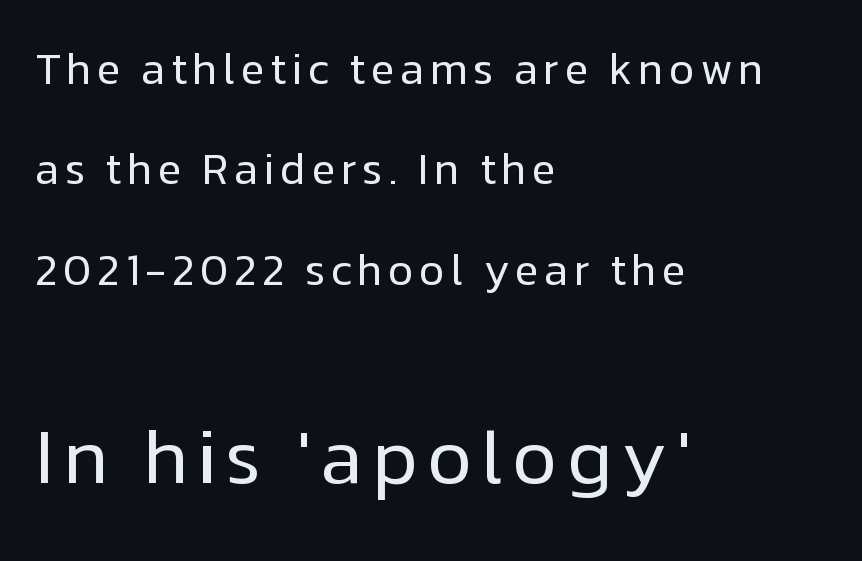
Q: Is the text bold? A: No.
Q: Is the text italic (slanted)? A: No, it is upright.
Q: Is the typeface a serif or a sans-serif typeface? A: Sans-serif.
Q: Is the text underlined? A: No.
Q: How is the paragraph aligned? A: Left-aligned.
Q: Is the spacing between lines tight, normal or loose? A: Loose.
Q: Which block of text is set in a larger size, the first (top) or the second (bottom)? A: The second (bottom) one.
Q: Width (condensed, normal, or wide)? A: Normal.
Q: Stroke contrast? A: Low.
Q: x-height? A: Medium.
Q: Monospaced? A: No.
